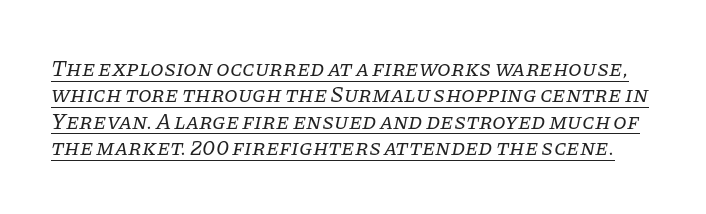
Q: Is the text bold? A: No.
Q: Is the text italic (slanted)? A: Yes, it leans right by about 11 degrees.
Q: Is the text underlined? A: Yes.
Q: Is the spacing between letters normal or unusually wide? A: Normal.
